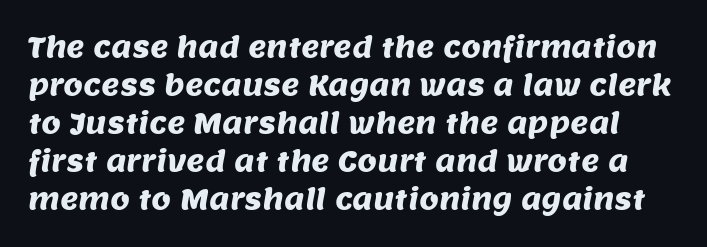
The image shows 28 px sans-serif type; set normal line spacing (1.36x), normal letter spacing, not underlined; medium stroke contrast and a large x-height.
